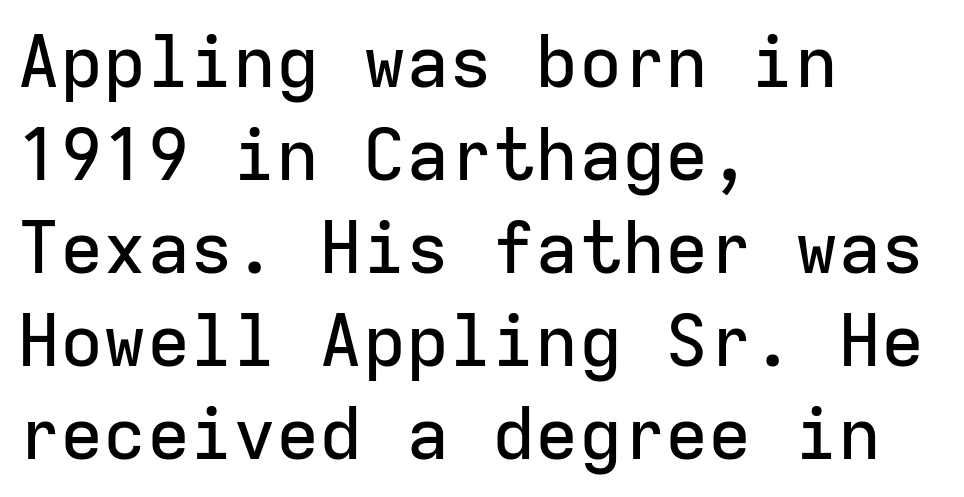
{"serif": "no", "italic": "no", "width": "normal", "stroke_contrast": "low", "x_height": "medium", "monospaced": "yes", "underline": "no", "align": "left", "line_spacing": "normal", "line_spacing_ratio": 1.29, "letter_spacing": "normal", "letter_spacing_em": 0.0, "glyph_px": 72}
